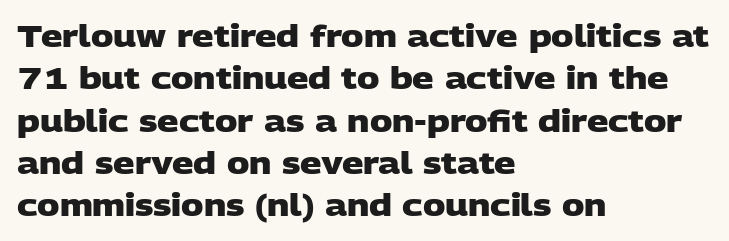
Q: Is the text bold? A: Yes.
Q: Is the typeface a serif or a sans-serif typeface? A: Sans-serif.
Q: Is the text underlined? A: No.
Q: How is the paragraph aligned? A: Left-aligned.
Q: Is the spacing between letters normal or unusually wide? A: Normal.
Q: Is the spacing between lines tight, normal or loose? A: Normal.
Q: Width (condensed, normal, or wide)? A: Wide.
Q: Stroke contrast? A: Low.
Q: x-height? A: Large.
Q: Monospaced? A: No.
